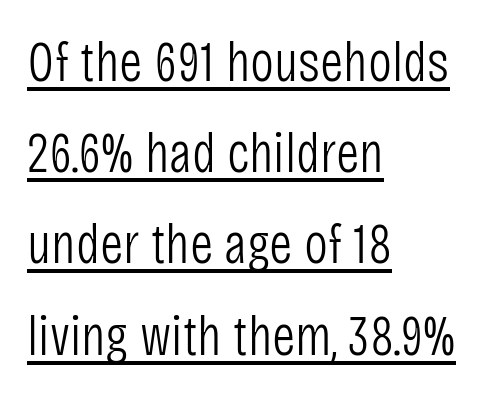
{"serif": "no", "italic": "no", "bold": "no", "weight": "light", "width": "condensed", "stroke_contrast": "low", "x_height": "large", "monospaced": "no", "underline": "yes", "align": "left", "line_spacing": "normal", "line_spacing_ratio": 1.6, "letter_spacing": "normal", "letter_spacing_em": 0.0, "glyph_px": 57}
